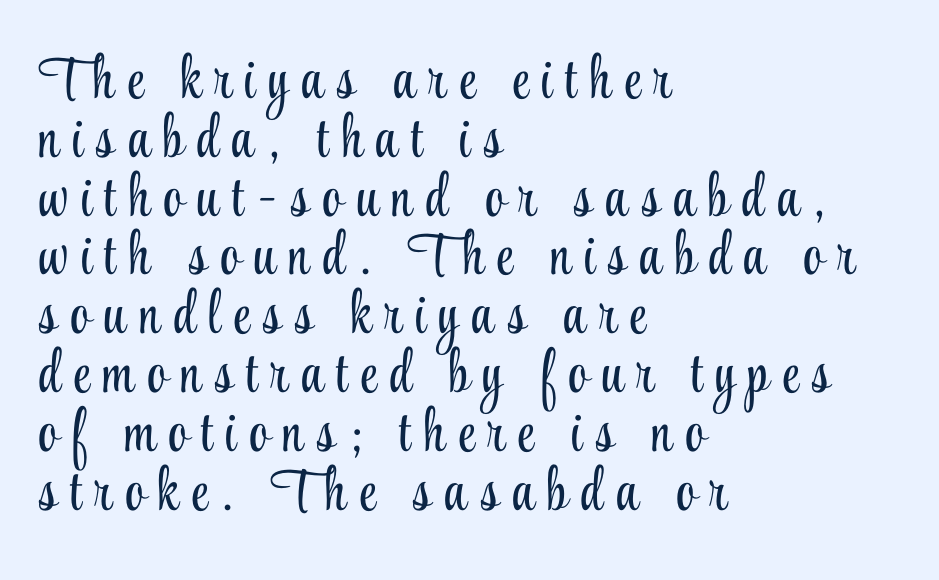
{"serif": "yes", "bold": "no", "weight": "light", "width": "condensed", "stroke_contrast": "low", "x_height": "small", "monospaced": "no", "underline": "no", "align": "left", "line_spacing": "tight", "line_spacing_ratio": 0.98, "letter_spacing": "wide", "letter_spacing_em": 0.22, "glyph_px": 60}
